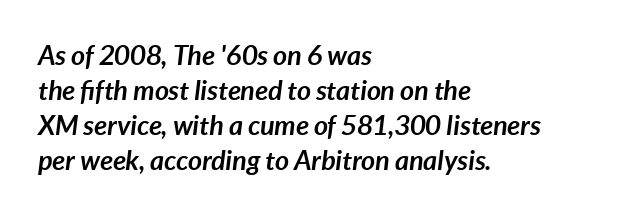
The lines are quadded left. This sample uses an oblique cut, with every glyph tilted off the vertical. The rendering uses a bold face; every stroke is thick and dark. Each word holds together tightly as a unit, with standard inter-letter gaps.
